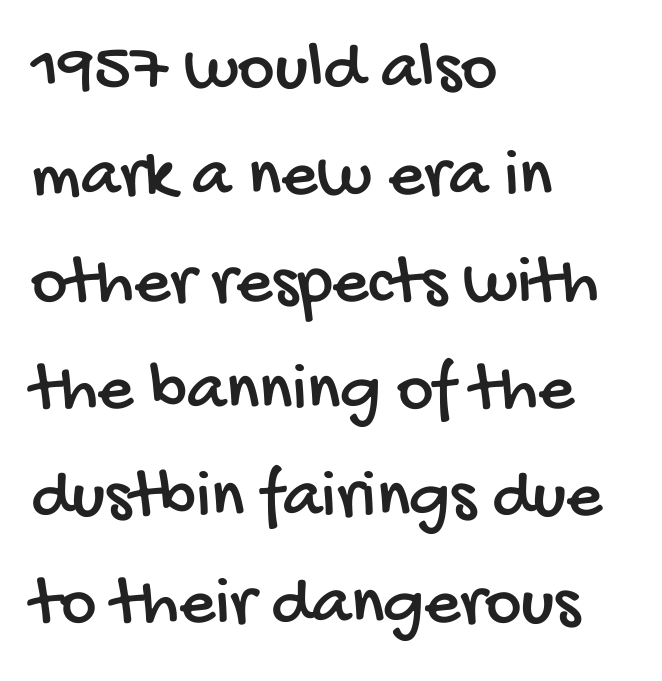
The image shows 70 px condensed sans-serif type; set left-aligned, normal line spacing (1.53x), normal letter spacing, not underlined; low stroke contrast and a large x-height.
